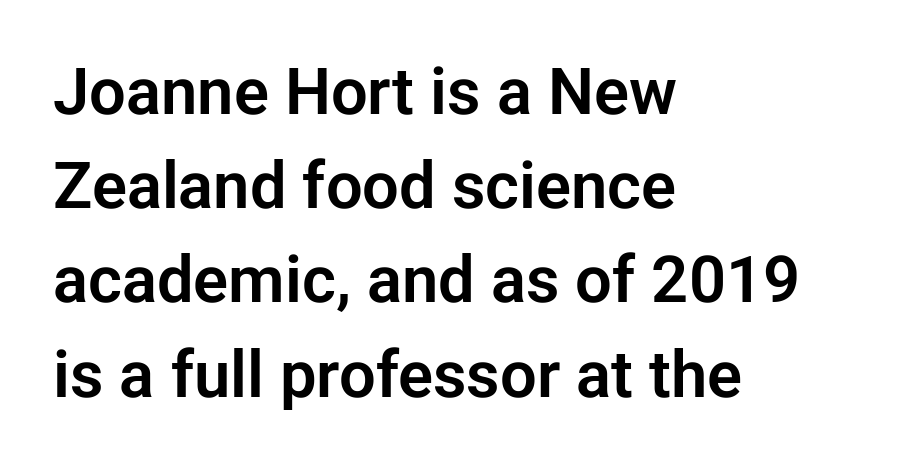
No word sits above an underline. The typeface chosen for these lines omits serifs. Italic? Not at all — the glyphs are vertical. These lines are rendered in a variable-pitch font. The lines are quadded left.
